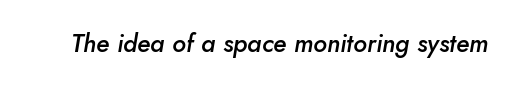
Q: Is the text bold? A: Semi-bold.
Q: Is the text italic (slanted)? A: Yes, it leans right by about 10 degrees.
Q: Is the text underlined? A: No.
Q: Is the spacing between letters normal or unusually wide? A: Normal.
